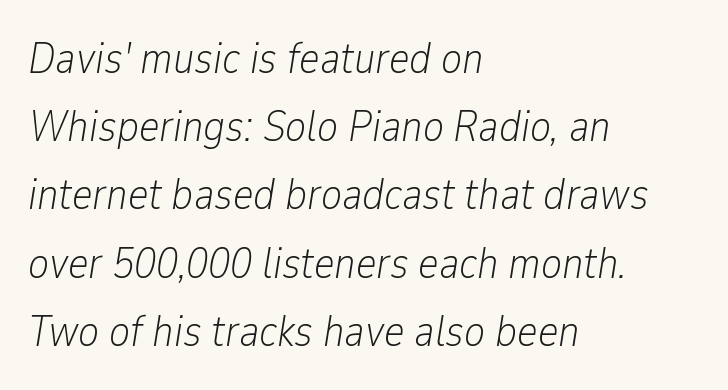
Is the block centered? No — it sits flush against the left margin. Note the varied advance widths — an 'i' is clearly narrower than an 'm'. Reading down the column, the eye jumps a familiar distance to each next line. Does extra space separate the letters? No, they use regular spacing. The typography opts for an oblique posture over an upright one. Bare-footed words on every line.
